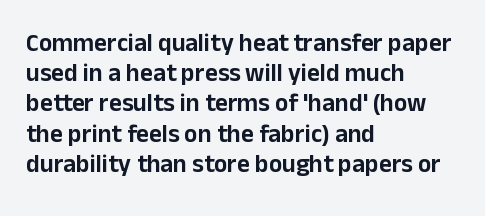
Q: Is the text italic (slanted)? A: No, it is upright.
Q: Is the text underlined? A: No.
Q: How is the paragraph aligned? A: Left-aligned.
Q: Is the spacing between letters normal or unusually wide? A: Normal.
